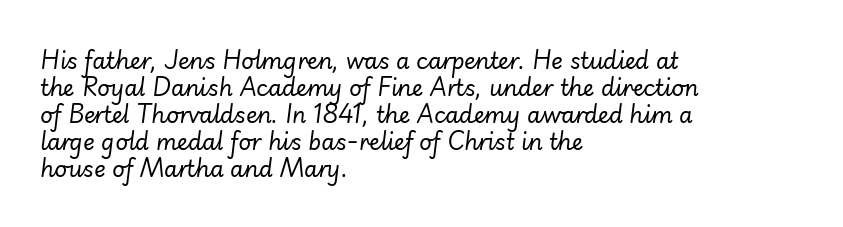
Q: Is the text bold? A: No.
Q: Is the text italic (slanted)? A: Yes, it leans right by about 7 degrees.
Q: Is the text underlined? A: No.
Q: How is the paragraph aligned? A: Left-aligned.
Q: Is the spacing between letters normal or unusually wide? A: Normal.
